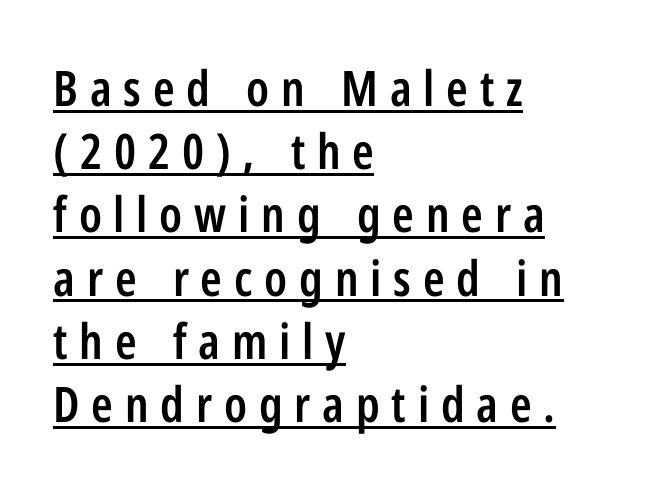
Q: Is the text bold? A: Semi-bold.
Q: Is the text italic (slanted)? A: No, it is upright.
Q: Is the typeface a serif or a sans-serif typeface? A: Sans-serif.
Q: Is the text underlined? A: Yes.
Q: How is the paragraph aligned? A: Left-aligned.
Q: Is the spacing between letters normal or unusually wide? A: Unusually wide.
Q: Is the spacing between lines tight, normal or loose? A: Normal.
Q: Width (condensed, normal, or wide)? A: Condensed.
Q: Stroke contrast? A: Low.
Q: x-height? A: Medium.
Q: Monospaced? A: No.
